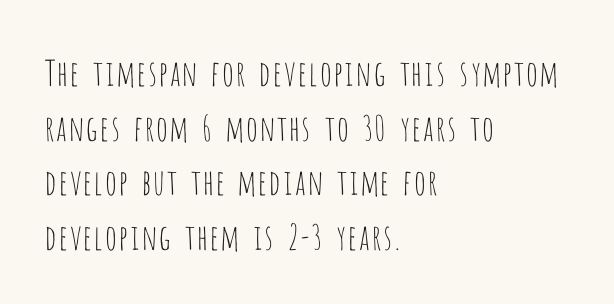
{"serif": "no", "italic": "no", "bold": "no", "weight": "thin", "width": "condensed", "stroke_contrast": "low", "x_height": "large", "monospaced": "no", "underline": "no", "align": "left", "line_spacing": "normal", "line_spacing_ratio": 1.56, "letter_spacing": "normal", "letter_spacing_em": 0.0, "glyph_px": 35}
